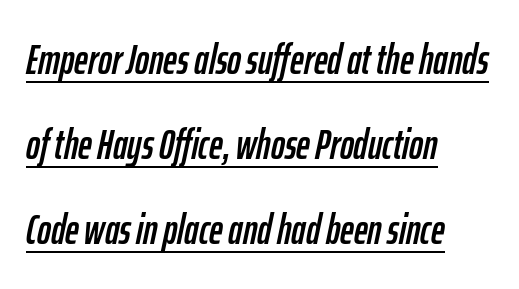
The image shows 42 px condensed type, italic (leaning right); set left-aligned, loose line spacing (2.02x), normal letter spacing, underlined; low stroke contrast and a medium x-height.
